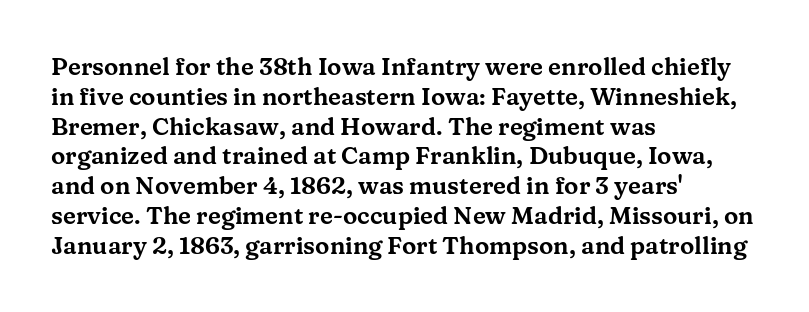
{"italic": "no", "underline": "no", "align": "left", "line_spacing_ratio": 1.24, "letter_spacing": "normal", "letter_spacing_em": 0.0, "glyph_px": 24}
